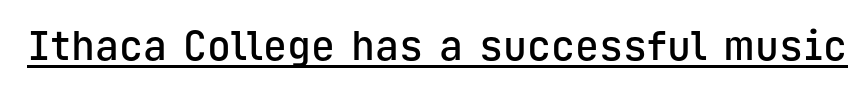
Q: Is the text bold? A: Semi-bold.
Q: Is the text italic (slanted)? A: No, it is upright.
Q: Is the typeface a serif or a sans-serif typeface? A: Sans-serif.
Q: Is the text underlined? A: Yes.
Q: Is the spacing between letters normal or unusually wide? A: Normal.
Q: Width (condensed, normal, or wide)? A: Normal.
Q: Stroke contrast? A: Low.
Q: x-height? A: Medium.
Q: Monospaced? A: Yes.
